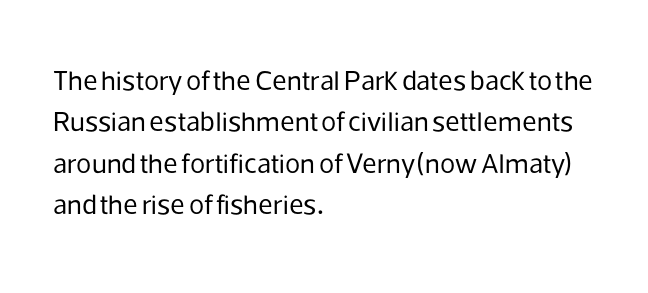
Q: Is the text bold? A: No.
Q: Is the text italic (slanted)? A: No, it is upright.
Q: Is the typeface a serif or a sans-serif typeface? A: Sans-serif.
Q: Is the text underlined? A: No.
Q: How is the paragraph aligned? A: Left-aligned.
Q: Is the spacing between letters normal or unusually wide? A: Normal.
Q: Is the spacing between lines tight, normal or loose? A: Normal.
Q: Width (condensed, normal, or wide)? A: Normal.
Q: Stroke contrast? A: Low.
Q: x-height? A: Medium.
Q: Monospaced? A: No.
